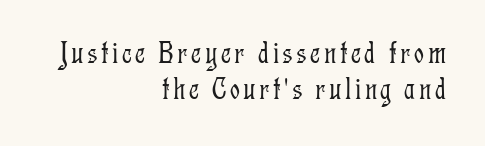
Q: Is the text bold? A: No.
Q: Is the text italic (slanted)? A: No, it is upright.
Q: Is the typeface a serif or a sans-serif typeface? A: Serif.
Q: Is the text underlined? A: No.
Q: How is the paragraph aligned? A: Right-aligned.
Q: Is the spacing between lines tight, normal or loose? A: Tight.
Q: Width (condensed, normal, or wide)? A: Condensed.
Q: Stroke contrast? A: Low.
Q: x-height? A: Medium.
Q: Monospaced? A: No.
